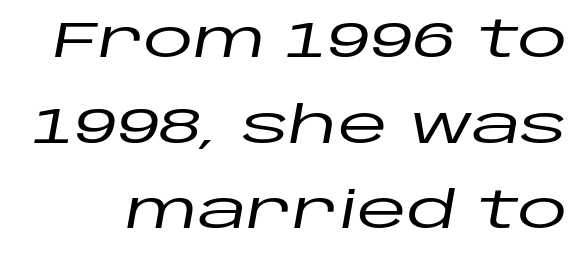
{"italic": "yes", "lean": "right", "slant_degrees": 10, "width": "wide", "stroke_contrast": "low", "x_height": "large", "monospaced": "no", "underline": "no", "line_spacing": "normal", "line_spacing_ratio": 1.68, "letter_spacing": "normal", "letter_spacing_em": 0.0, "glyph_px": 51}
